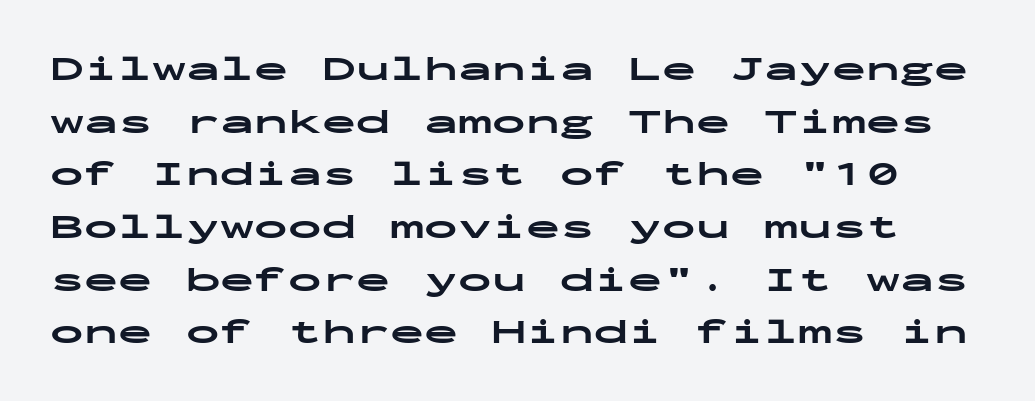
The rendering uses a bold face; every stroke is thick and dark. Clear beneath every line of the passage. Style check: upright. Line spacing here is normal.
